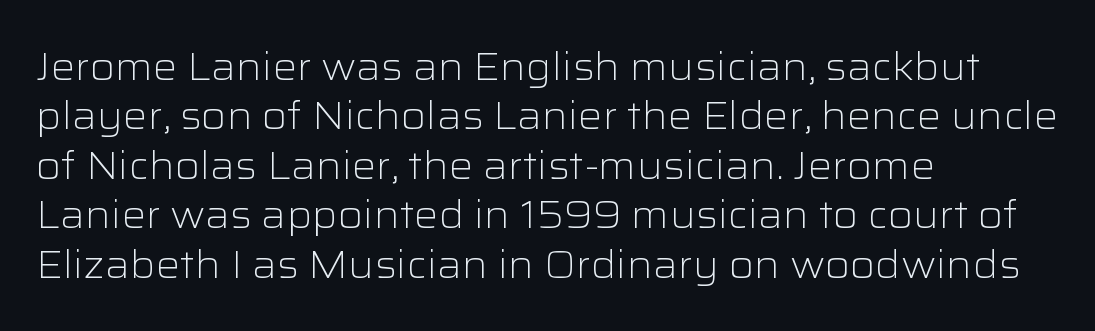
The paragraph has a hard left edge and a soft right edge. How would I describe the line gaps? Plain and ordinary. Characters follow at the spacing the type designer built in. The weight would be labelled regular, book, light, or lighter still. Grotesque or geometric, the face here clearly has no serifs.
